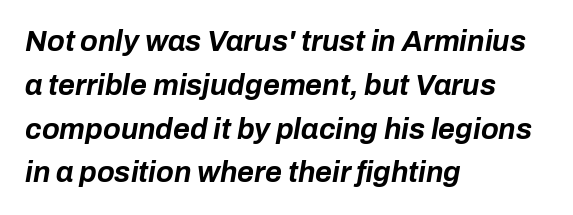
{"italic": "yes", "lean": "right", "slant_degrees": 10, "bold": "yes", "weight": "bold", "width": "normal", "stroke_contrast": "low", "x_height": "medium", "monospaced": "no", "underline": "no", "align": "left", "line_spacing": "normal", "line_spacing_ratio": 1.51, "letter_spacing": "normal", "letter_spacing_em": 0.0, "glyph_px": 29}
